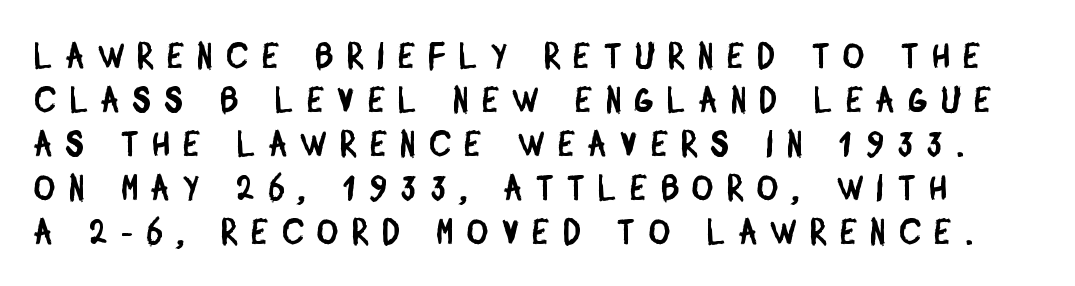
{"serif": "no", "width": "condensed", "stroke_contrast": "low", "x_height": "large", "monospaced": "no", "underline": "no", "line_spacing_ratio": 1.22, "letter_spacing": "wide", "letter_spacing_em": 0.39, "glyph_px": 36}
